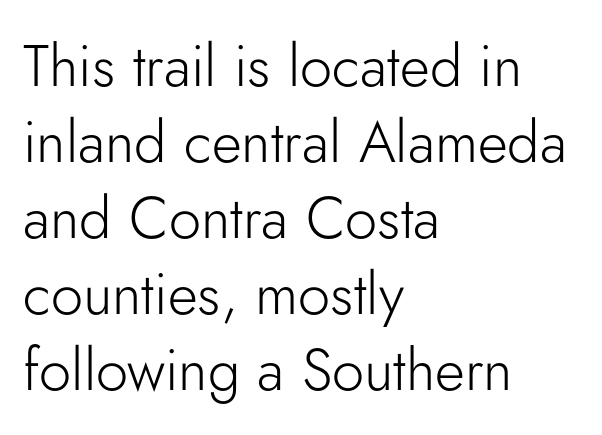
{"serif": "no", "italic": "no", "bold": "no", "weight": "light", "width": "normal", "stroke_contrast": "low", "x_height": "small", "monospaced": "no", "underline": "no", "align": "left", "line_spacing": "normal", "line_spacing_ratio": 1.31, "letter_spacing": "normal", "letter_spacing_em": 0.0, "glyph_px": 58}
